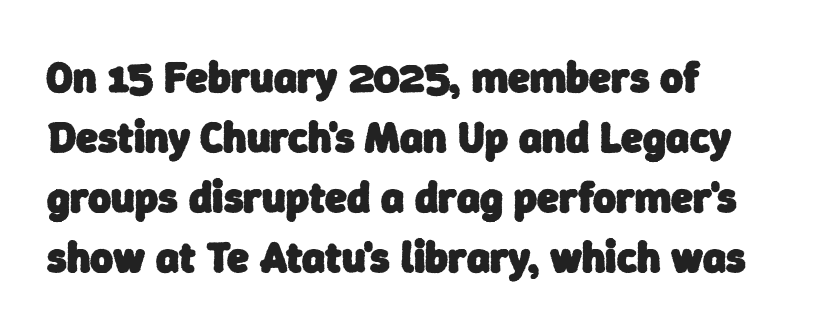
These lines sit exactly where default settings would place them. The letters advance in unequal steps, a hallmark of proportional type. Look at the bottom of the vertical strokes: they stop flat, with no serifs. Left-aligned paragraph, ragged on the right. Tracking here is standard; glyphs follow each other at the usual distance. This rendering features lettering with no underline.
